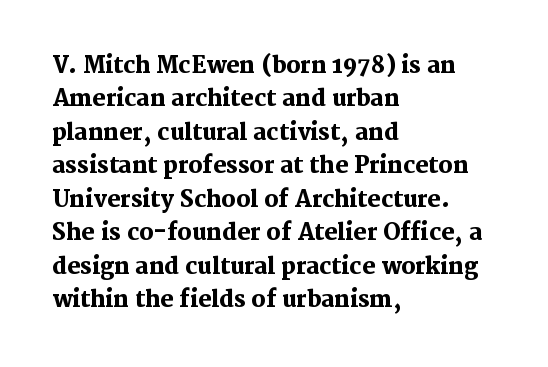
{"italic": "no", "bold": "yes", "underline": "no", "align": "left", "line_spacing": "normal", "line_spacing_ratio": 1.52, "letter_spacing": "normal", "letter_spacing_em": 0.0, "glyph_px": 22}
